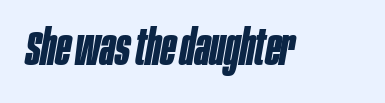
{"italic": "yes", "lean": "right", "slant_degrees": 10, "bold": "yes", "weight": "bold", "width": "condensed", "stroke_contrast": "low", "x_height": "large", "monospaced": "no", "underline": "no", "letter_spacing": "normal", "letter_spacing_em": 0.0, "glyph_px": 49}
